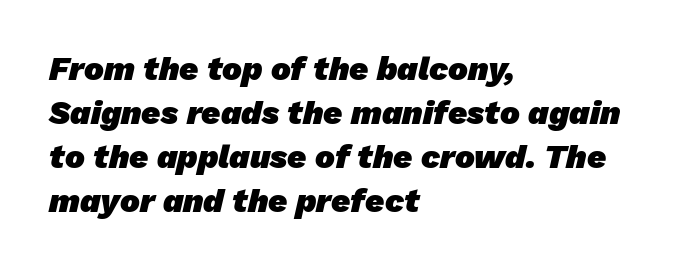
Q: Is the text bold? A: Yes.
Q: Is the typeface a serif or a sans-serif typeface? A: Sans-serif.
Q: Is the text underlined? A: No.
Q: How is the paragraph aligned? A: Left-aligned.
Q: Is the spacing between letters normal or unusually wide? A: Normal.
Q: Is the spacing between lines tight, normal or loose? A: Normal.
Q: Width (condensed, normal, or wide)? A: Normal.
Q: Stroke contrast? A: Low.
Q: x-height? A: Medium.
Q: Monospaced? A: No.
